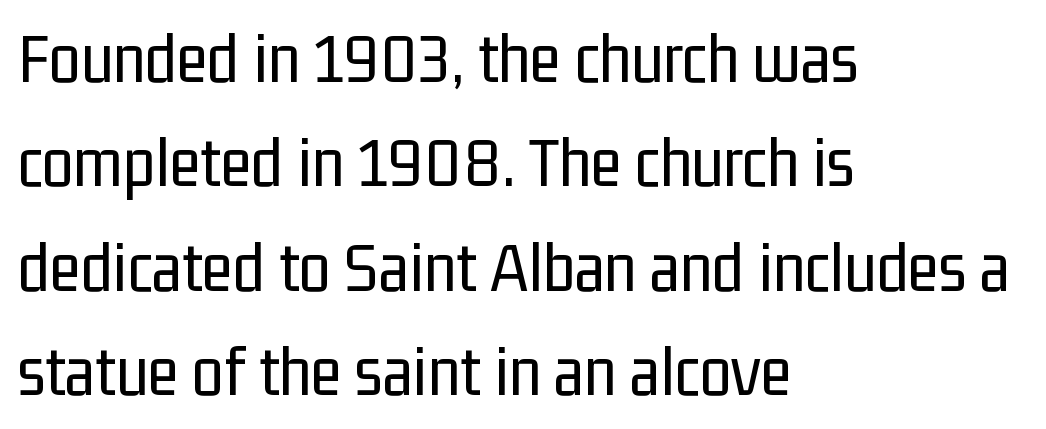
{"serif": "no", "italic": "no", "bold": "no", "weight": "regular", "width": "condensed", "stroke_contrast": "low", "x_height": "medium", "monospaced": "no", "underline": "no", "align": "left", "line_spacing": "normal", "line_spacing_ratio": 1.45, "letter_spacing": "normal", "letter_spacing_em": 0.0, "glyph_px": 72}
